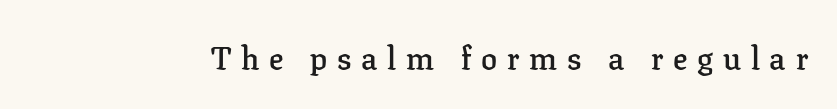
The image shows 32 px semibold serif type, upright; set unusually wide letter spacing (+0.31 em), not underlined; low stroke contrast and a medium x-height.
